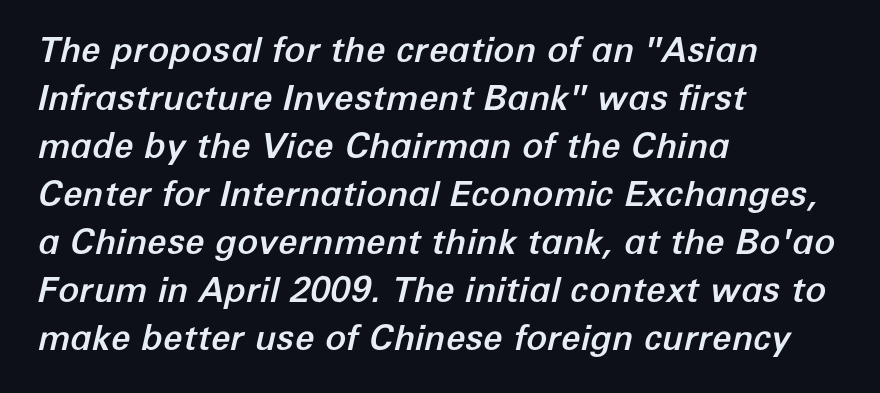
The image shows 35 px text type, italic (leaning right); set left-aligned, normal line spacing (1.37x), normal letter spacing, not underlined; low stroke contrast and a medium x-height.
